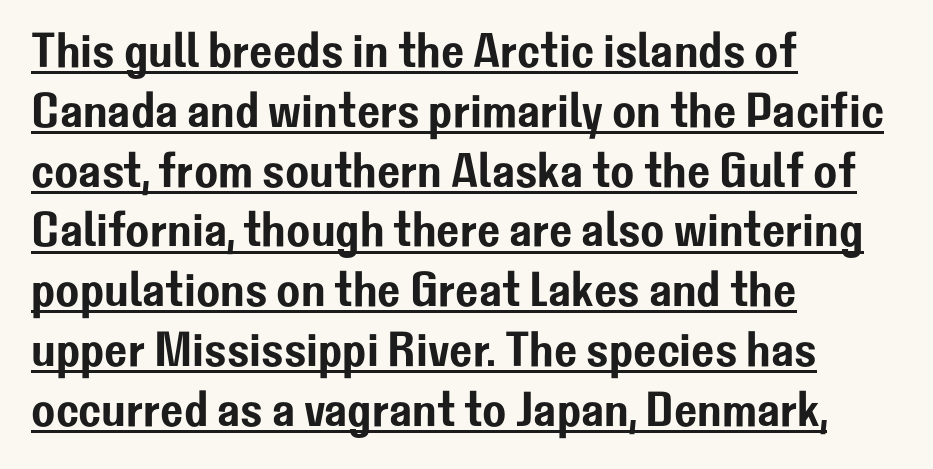
The image shows 49 px sans-serif type, upright; set left-aligned, line spacing 1.22x, normal letter spacing, underlined; low stroke contrast and a medium x-height.
